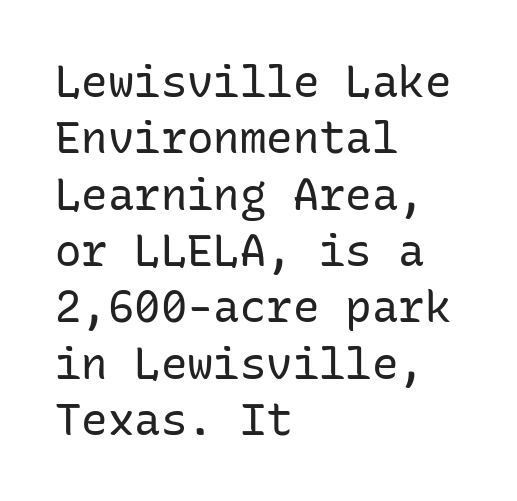
{"serif": "no", "italic": "no", "bold": "no", "weight": "regular", "width": "normal", "stroke_contrast": "low", "x_height": "medium", "monospaced": "yes", "underline": "no", "align": "left", "line_spacing": "normal", "line_spacing_ratio": 1.28, "letter_spacing": "normal", "letter_spacing_em": 0.0, "glyph_px": 44}
